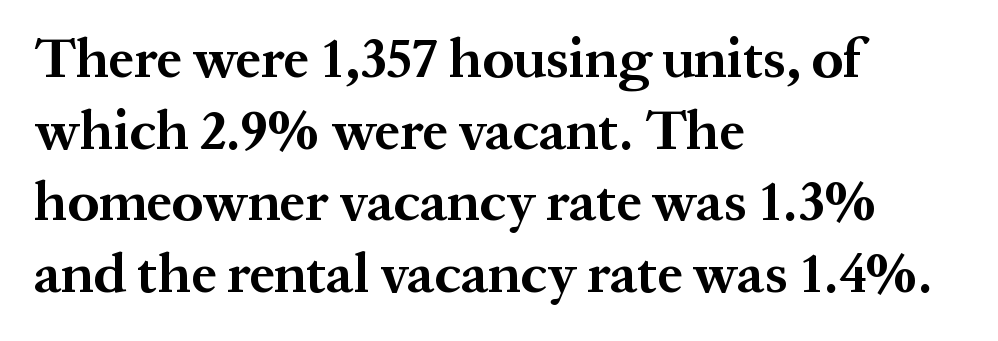
Interline gaps are of average width in this sample. Bold? Absolutely — the strokes are thick and heavy. Note the varied advance widths — an 'i' is clearly narrower than an 'm'. Type style note: has serifs. Typeset ragged right — the left edge is the straight one.
